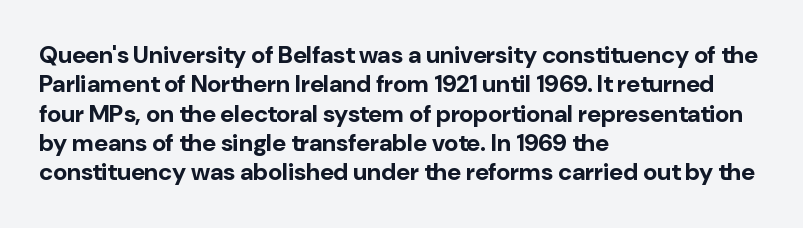
The image shows 24 px bold type, upright; set left-aligned, line spacing 1.22x, normal letter spacing, not underlined.
